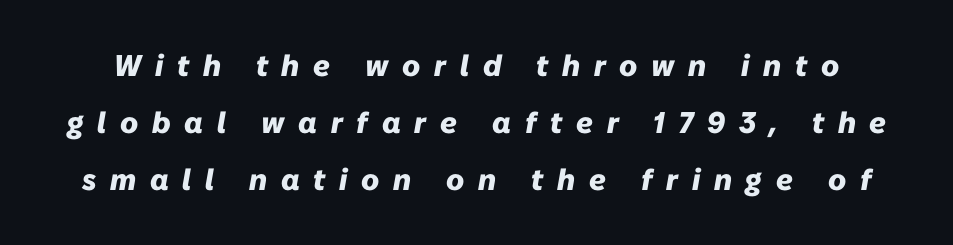
The image shows 30 px heavy type, italic (leaning right); set loose line spacing (1.9x), unusually wide letter spacing (+0.46 em), not underlined; low stroke contrast and a medium x-height.
